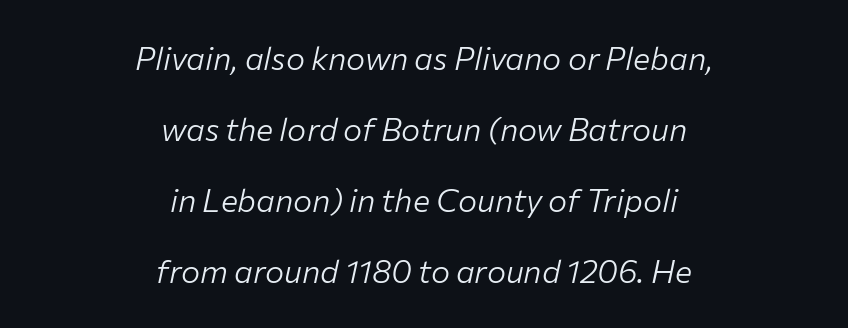
Every character sits at an angle, as italics do. The strip under each line holds only bare page. The setting favours the middle, as headings and verse often do. A typesetter would call this proportional, since set widths differ per character. In terms of leading, this rendering errs on the spacious side.
